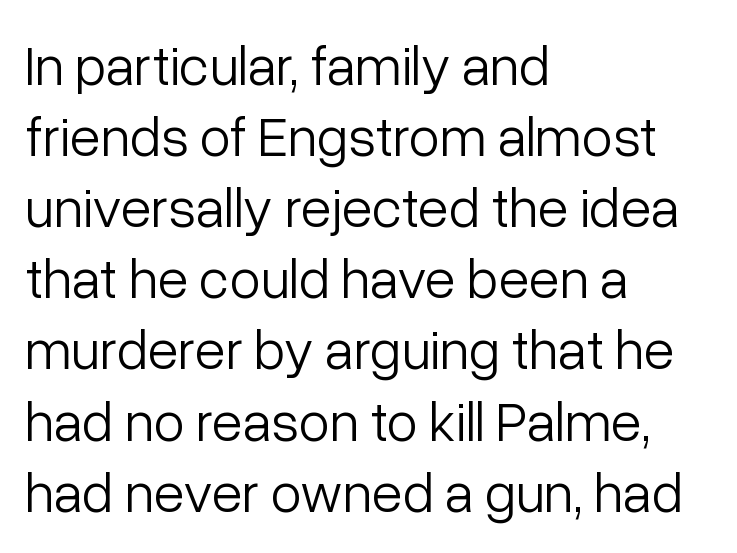
Q: Is the text bold? A: No.
Q: Is the text italic (slanted)? A: No, it is upright.
Q: Is the typeface a serif or a sans-serif typeface? A: Sans-serif.
Q: Is the text underlined? A: No.
Q: How is the paragraph aligned? A: Left-aligned.
Q: Is the spacing between letters normal or unusually wide? A: Normal.
Q: Is the spacing between lines tight, normal or loose? A: Normal.
Q: Width (condensed, normal, or wide)? A: Normal.
Q: Stroke contrast? A: Low.
Q: x-height? A: Medium.
Q: Monospaced? A: No.
